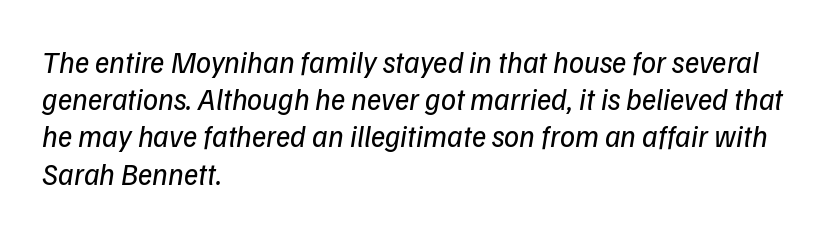
The image shows 30 px regular-weight type, italic (leaning right); set left-aligned, line spacing 1.24x, normal letter spacing, not underlined; low stroke contrast and a medium x-height.
